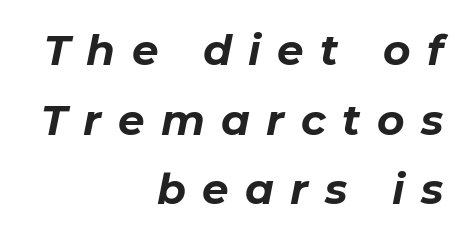
{"italic": "yes", "lean": "right", "slant_degrees": 11, "bold": "yes", "weight": "bold", "width": "normal", "stroke_contrast": "low", "x_height": "medium", "monospaced": "no", "underline": "no", "align": "right", "line_spacing": "normal", "line_spacing_ratio": 1.66, "letter_spacing": "wide", "letter_spacing_em": 0.39, "glyph_px": 42}
